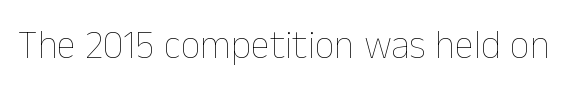
Q: Is the text bold? A: No.
Q: Is the text italic (slanted)? A: No, it is upright.
Q: Is the text underlined? A: No.
Q: Is the spacing between letters normal or unusually wide? A: Normal.
Q: Width (condensed, normal, or wide)? A: Normal.
Q: Stroke contrast? A: Low.
Q: x-height? A: Medium.
Q: Monospaced? A: No.
